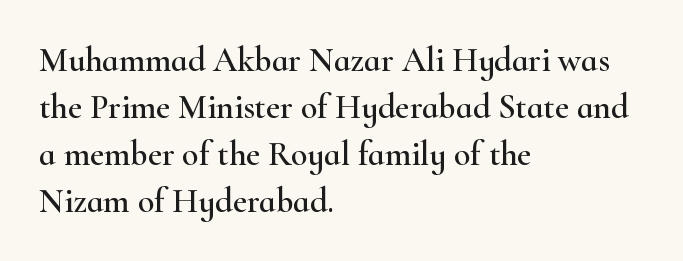
The image shows 34 px wide serif type, upright; set left-aligned, normal line spacing (1.38x), normal letter spacing, not underlined; high stroke contrast and a small x-height.
